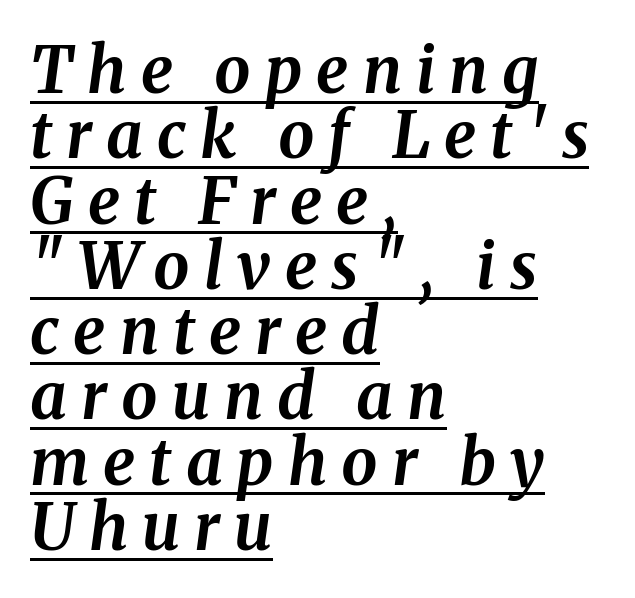
The image shows 64 px bold type, italic (leaning right); set left-aligned, tight line spacing (1.02x), unusually wide letter spacing (+0.22 em), underlined; medium stroke contrast and a medium x-height.
